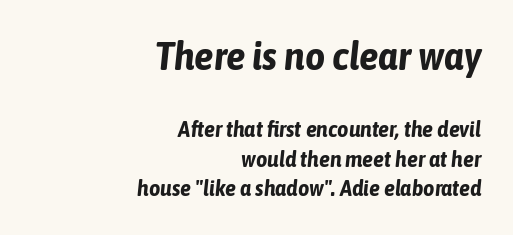
The image shows 39 px bold, condensed type, italic (leaning right); set right-aligned, normal line spacing (1.35x), normal letter spacing, not underlined; the first (top) block is 1.77x larger; low stroke contrast and a medium x-height.
